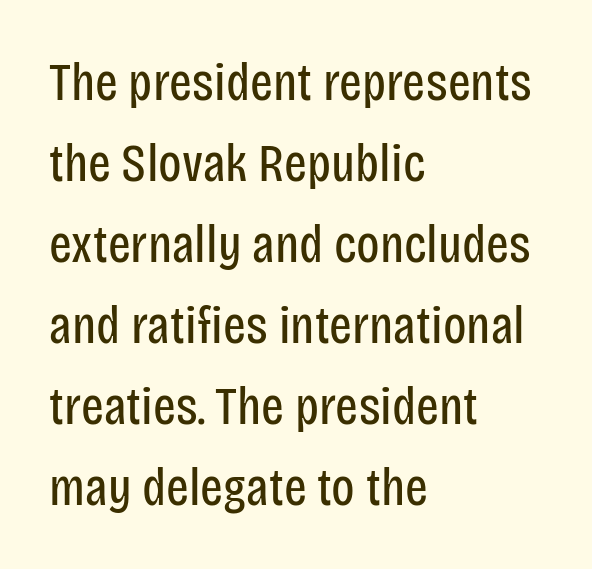
Q: Is the text bold? A: No.
Q: Is the text italic (slanted)? A: No, it is upright.
Q: Is the typeface a serif or a sans-serif typeface? A: Sans-serif.
Q: Is the text underlined? A: No.
Q: How is the paragraph aligned? A: Left-aligned.
Q: Is the spacing between letters normal or unusually wide? A: Normal.
Q: Is the spacing between lines tight, normal or loose? A: Normal.
Q: Width (condensed, normal, or wide)? A: Condensed.
Q: Stroke contrast? A: Low.
Q: x-height? A: Large.
Q: Monospaced? A: No.
